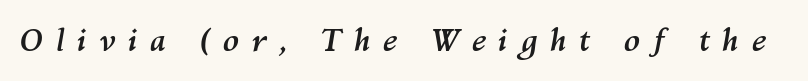
Q: Is the text bold? A: Yes.
Q: Is the text italic (slanted)? A: Yes, it leans right by about 10 degrees.
Q: Is the text underlined? A: No.
Q: Is the spacing between letters normal or unusually wide? A: Unusually wide.
Q: Width (condensed, normal, or wide)? A: Normal.
Q: Stroke contrast? A: Medium.
Q: x-height? A: Medium.
Q: Monospaced? A: No.
